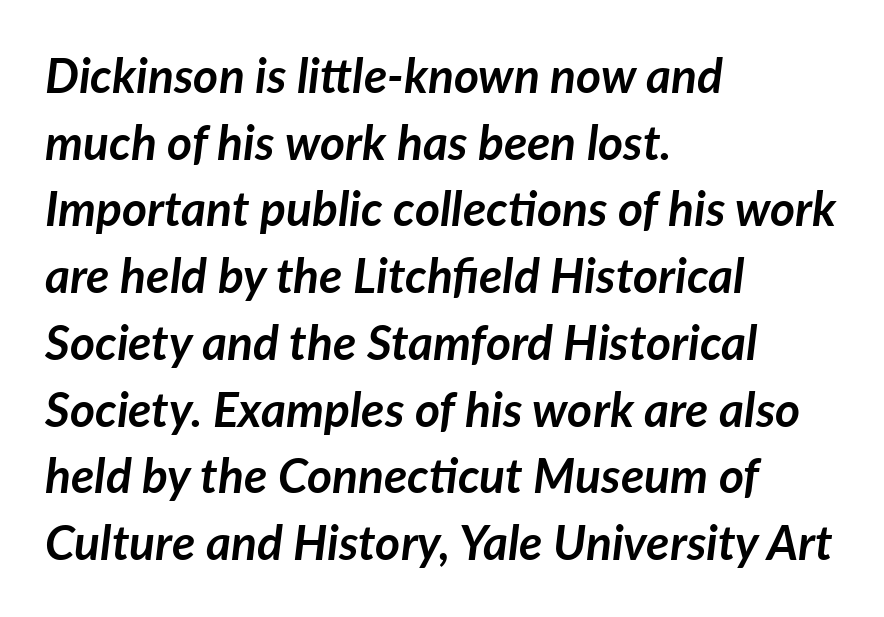
Q: Is the text bold? A: Yes.
Q: Is the text italic (slanted)? A: Yes, it leans right by about 7 degrees.
Q: Is the text underlined? A: No.
Q: How is the paragraph aligned? A: Left-aligned.
Q: Is the spacing between letters normal or unusually wide? A: Normal.
Q: Is the spacing between lines tight, normal or loose? A: Normal.
Q: Width (condensed, normal, or wide)? A: Normal.
Q: Stroke contrast? A: Low.
Q: x-height? A: Medium.
Q: Monospaced? A: No.
